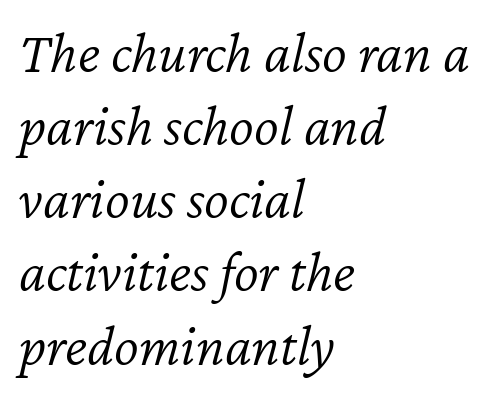
{"italic": "yes", "lean": "right", "slant_degrees": 12, "bold": "no", "weight": "light", "width": "normal", "stroke_contrast": "low", "x_height": "medium", "monospaced": "no", "underline": "no", "align": "left", "line_spacing_ratio": 1.24, "letter_spacing": "normal", "letter_spacing_em": 0.0, "glyph_px": 59}
